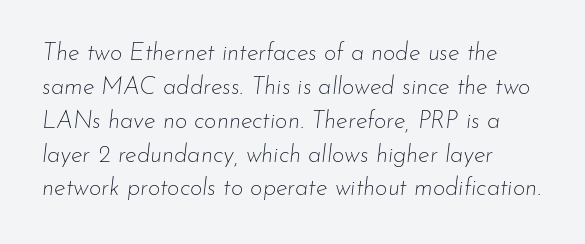
The font's italic variant was chosen for this text. Summary of weight: not heavy and not bold. Glyph-to-glyph distance matches everyday printed text. Descenders are the only things crossing below the line. In terms of leading, this rendering sits right in the middle.
